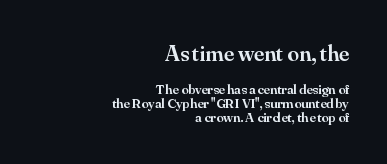
{"italic": "no", "bold": "semi", "underline": "no", "align": "right", "line_spacing": "tight", "line_spacing_ratio": 1.01, "letter_spacing": "normal", "letter_spacing_em": 0.0, "larger_block": "first", "size_ratio": 1.64, "glyph_px": 23}
